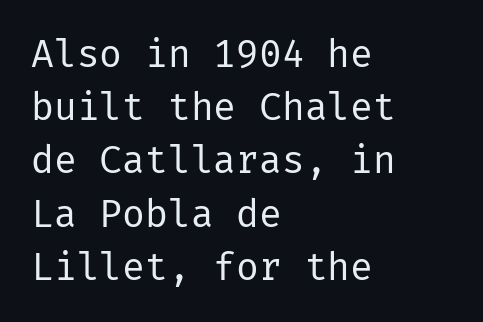
{"serif": "no", "italic": "no", "bold": "no", "weight": "regular", "width": "normal", "stroke_contrast": "low", "x_height": "medium", "underline": "no", "align": "left", "line_spacing": "normal", "line_spacing_ratio": 1.4, "letter_spacing": "normal", "letter_spacing_em": 0.0, "glyph_px": 38}
